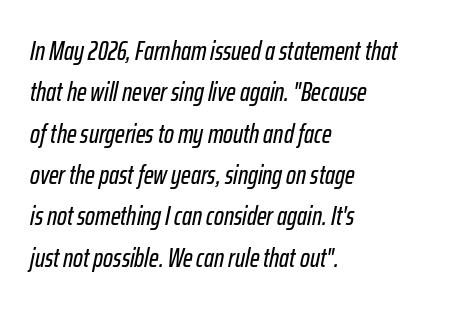
The image shows 26 px text type, italic (leaning right); set left-aligned, normal line spacing (1.59x), normal letter spacing, not underlined.
